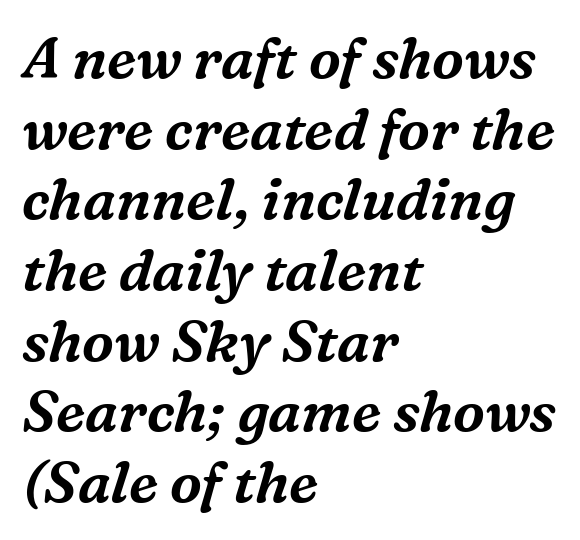
Q: Is the text italic (slanted)? A: Yes, it leans right by about 16 degrees.
Q: Is the typeface a serif or a sans-serif typeface? A: Serif.
Q: Is the text underlined? A: No.
Q: How is the paragraph aligned? A: Left-aligned.
Q: Is the spacing between letters normal or unusually wide? A: Normal.
Q: Width (condensed, normal, or wide)? A: Normal.
Q: Stroke contrast? A: Medium.
Q: x-height? A: Medium.
Q: Monospaced? A: No.
